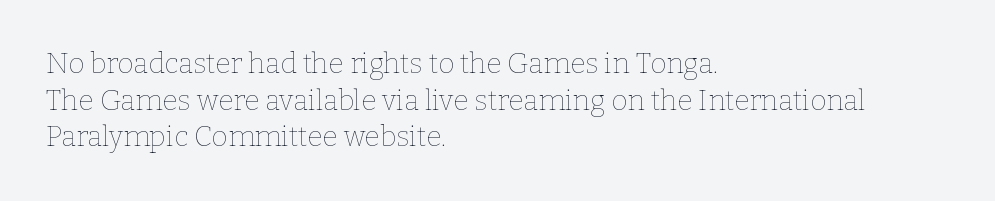
Q: Is the text bold? A: No.
Q: Is the text italic (slanted)? A: No, it is upright.
Q: Is the text underlined? A: No.
Q: How is the paragraph aligned? A: Left-aligned.
Q: Is the spacing between letters normal or unusually wide? A: Normal.
Q: Is the spacing between lines tight, normal or loose? A: Normal.
Q: Width (condensed, normal, or wide)? A: Normal.
Q: Stroke contrast? A: Low.
Q: x-height? A: Medium.
Q: Monospaced? A: No.
